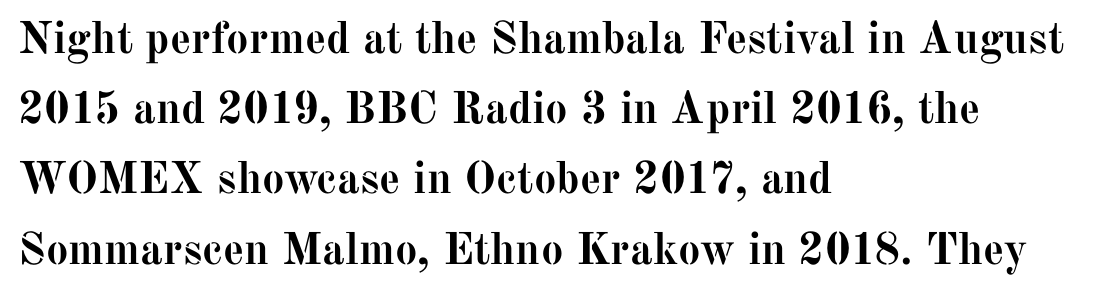
The image shows 45 px semibold serif type, upright; set left-aligned, normal line spacing (1.56x), normal letter spacing, not underlined; medium stroke contrast and a medium x-height.
